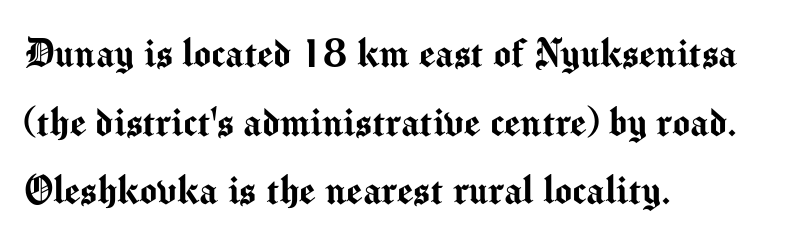
{"serif": "no", "italic": "no", "width": "normal", "stroke_contrast": "medium", "x_height": "medium", "monospaced": "no", "underline": "no", "align": "left", "line_spacing": "normal", "line_spacing_ratio": 1.49, "letter_spacing": "normal", "letter_spacing_em": 0.0, "glyph_px": 46}
